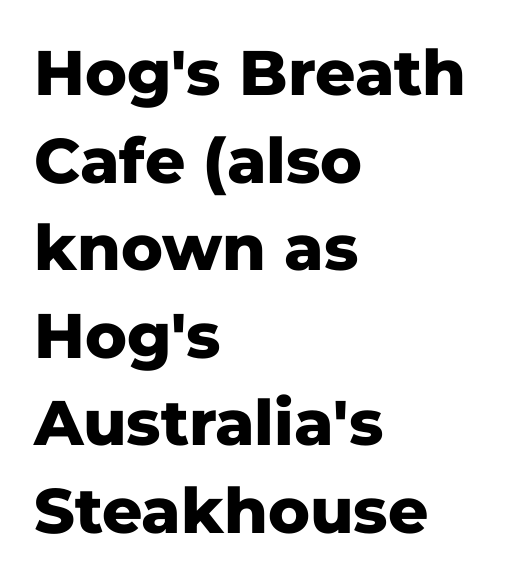
The image shows 63 px heavy sans-serif type, upright; set left-aligned, normal line spacing (1.39x), normal letter spacing, not underlined; low stroke contrast and a medium x-height.
